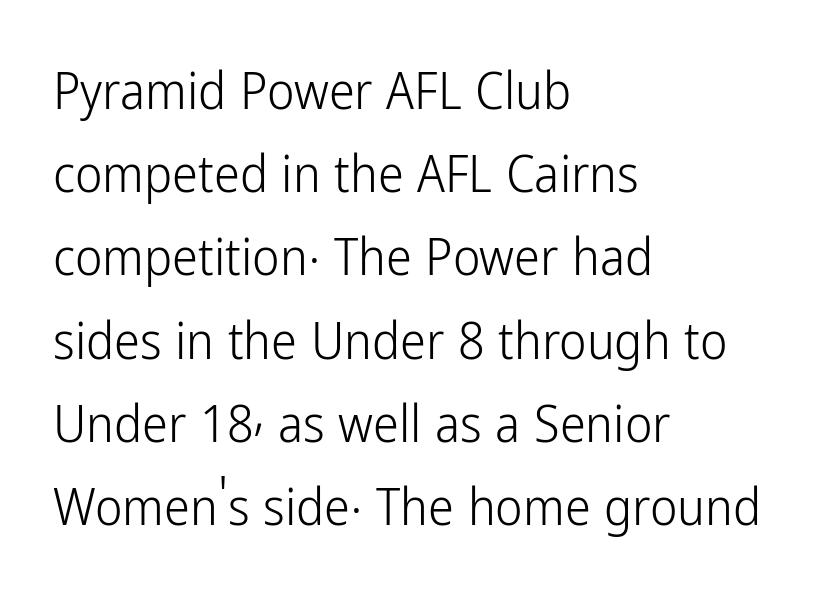
Q: Is the text bold? A: No.
Q: Is the text italic (slanted)? A: No, it is upright.
Q: Is the typeface a serif or a sans-serif typeface? A: Sans-serif.
Q: Is the text underlined? A: No.
Q: How is the paragraph aligned? A: Left-aligned.
Q: Is the spacing between letters normal or unusually wide? A: Normal.
Q: Is the spacing between lines tight, normal or loose? A: Normal.
Q: Width (condensed, normal, or wide)? A: Condensed.
Q: Stroke contrast? A: Low.
Q: x-height? A: Medium.
Q: Monospaced? A: No.
